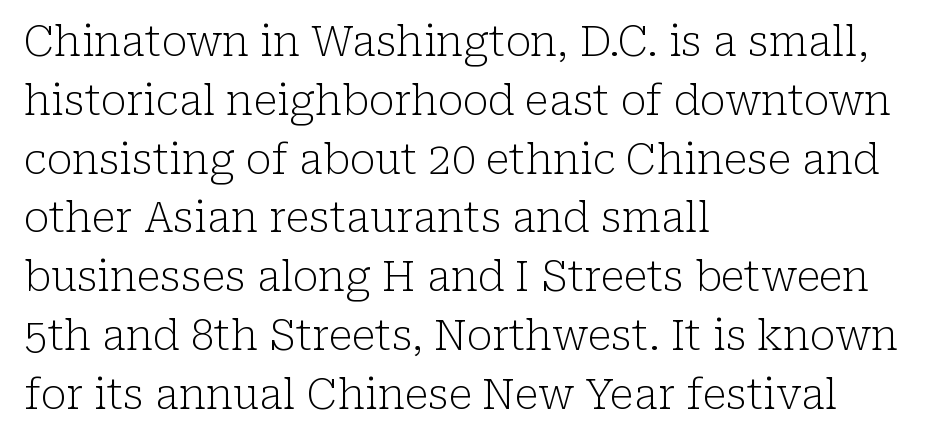
A typesetter would call this proportional, since set widths differ per character. The gaps between neighbouring characters are ordinary and unremarkable. The space between consecutive lines is moderate. The face looks like a standard text weight, possibly lighter. Examine the stroke ends and you'll spot serifs.
